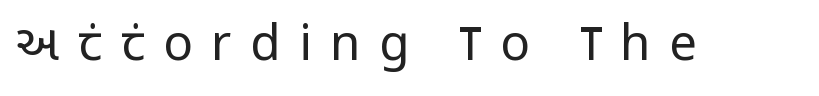
The image shows 49 px regular-weight, condensed sans-serif type, upright; set unusually wide letter spacing (+0.38 em), not underlined; low stroke contrast and a large x-height.
